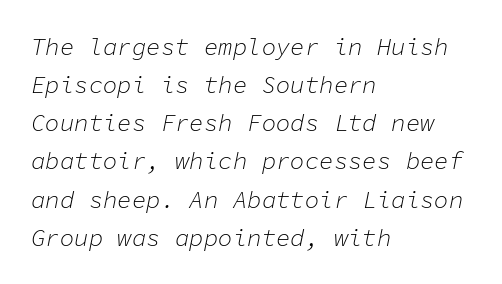
{"italic": "yes", "lean": "right", "slant_degrees": 11, "bold": "no", "underline": "no", "align": "left", "line_spacing": "normal", "line_spacing_ratio": 1.59, "letter_spacing": "normal", "letter_spacing_em": 0.0, "glyph_px": 24}
